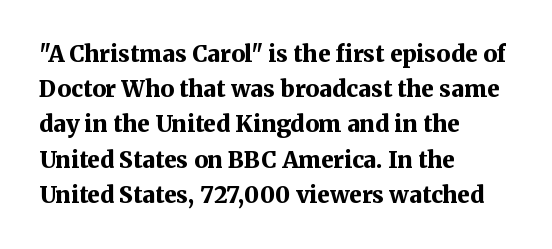
Each new line begins a customary step beneath the previous one. This rendering leaves character spacing at its baseline value. The lettering stays uniformly vertical, giving the passage a roman look. This rendering features lettering with no underline. A student would call this left alignment; a typographer would say flush left, rag right. Is the type bold? Yes — the strokes are clearly thick and heavy.
